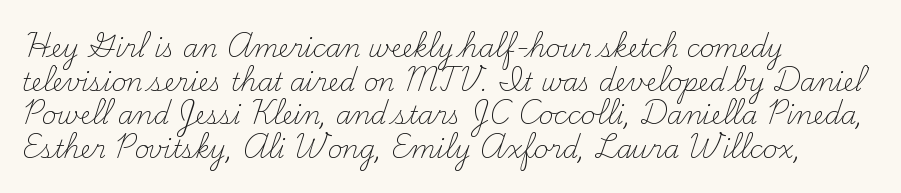
Honestly, there is no underline to notice here at all. The passage shown stacks its lines at a standard gap. Horizontal alignment here is leftward, the default for most running prose. Ink coverage per letter is moderate at most.
